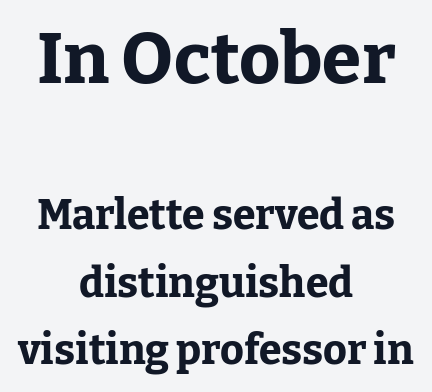
Q: Is the text bold? A: Yes.
Q: Is the text italic (slanted)? A: No, it is upright.
Q: Is the typeface a serif or a sans-serif typeface? A: Serif.
Q: Is the text underlined? A: No.
Q: How is the paragraph aligned? A: Centered.
Q: Is the spacing between letters normal or unusually wide? A: Normal.
Q: Is the spacing between lines tight, normal or loose? A: Normal.
Q: Which block of text is set in a larger size, the first (top) or the second (bottom)? A: The first (top) one.
Q: Width (condensed, normal, or wide)? A: Normal.
Q: Stroke contrast? A: Low.
Q: x-height? A: Medium.
Q: Monospaced? A: No.
